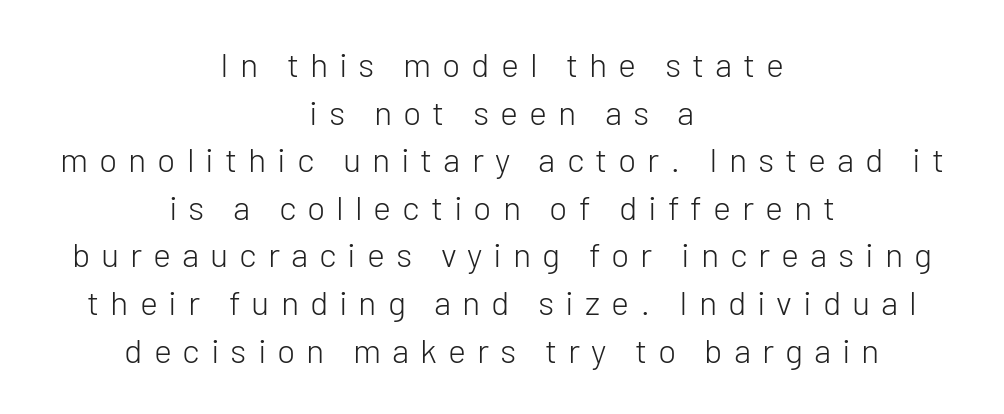
Q: Is the text bold? A: No.
Q: Is the text italic (slanted)? A: No, it is upright.
Q: Is the typeface a serif or a sans-serif typeface? A: Sans-serif.
Q: Is the text underlined? A: No.
Q: How is the paragraph aligned? A: Centered.
Q: Is the spacing between letters normal or unusually wide? A: Unusually wide.
Q: Is the spacing between lines tight, normal or loose? A: Normal.
Q: Width (condensed, normal, or wide)? A: Normal.
Q: Stroke contrast? A: Low.
Q: x-height? A: Medium.
Q: Monospaced? A: No.
